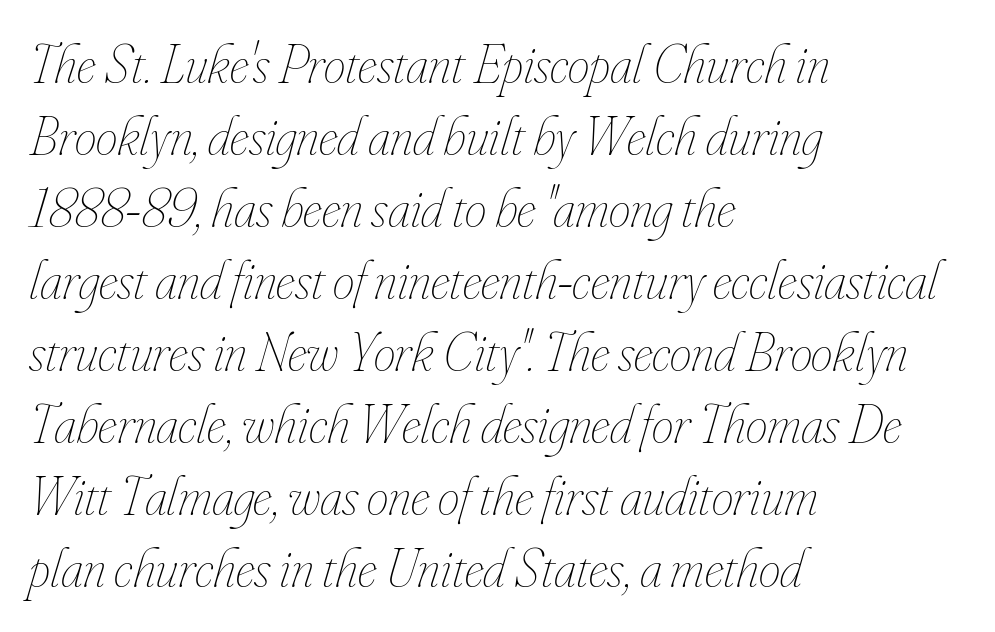
Q: Is the text bold? A: No.
Q: Is the text italic (slanted)? A: Yes, it leans right by about 16 degrees.
Q: Is the text underlined? A: No.
Q: How is the paragraph aligned? A: Left-aligned.
Q: Is the spacing between letters normal or unusually wide? A: Normal.
Q: Is the spacing between lines tight, normal or loose? A: Normal.
Q: Width (condensed, normal, or wide)? A: Condensed.
Q: Stroke contrast? A: Low.
Q: x-height? A: Small.
Q: Monospaced? A: No.
